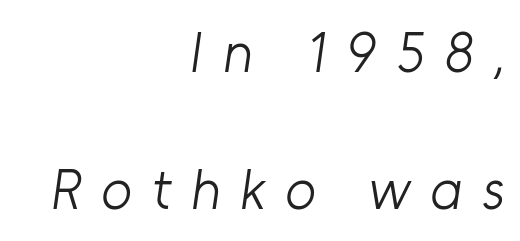
{"serif": "no", "bold": "no", "weight": "light", "width": "normal", "stroke_contrast": "low", "x_height": "medium", "monospaced": "no", "underline": "no", "align": "right", "line_spacing": "loose", "line_spacing_ratio": 2.4, "letter_spacing": "wide", "letter_spacing_em": 0.34, "glyph_px": 57}
